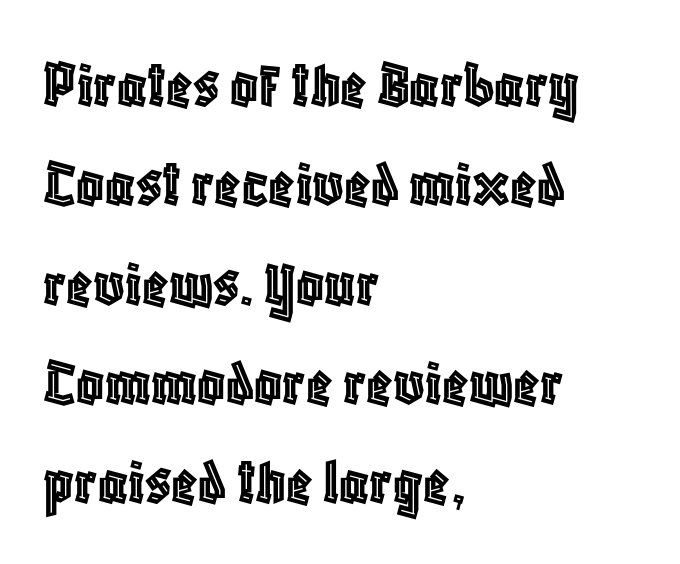
Q: Is the text italic (slanted)? A: No, it is upright.
Q: Is the text underlined? A: No.
Q: How is the paragraph aligned? A: Left-aligned.
Q: Is the spacing between letters normal or unusually wide? A: Normal.
Q: Is the spacing between lines tight, normal or loose? A: Normal.
Q: Width (condensed, normal, or wide)? A: Condensed.
Q: x-height? A: Large.
Q: Monospaced? A: No.
